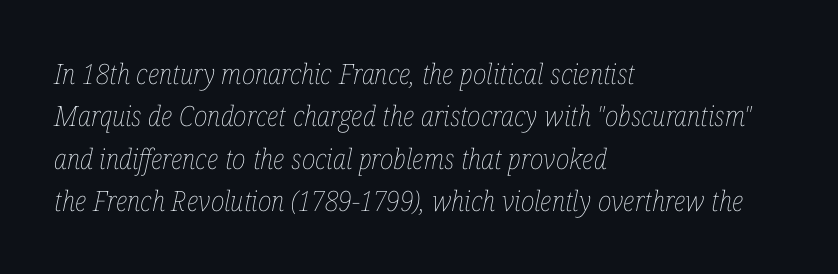
The lettering tilts uniformly, giving the passage an italic look. These lines stack with their left ends in a neat column. Default kerning and tracking; the words read as compact shapes. Regarding leading, the lines here are spaced in the standard way. Each stroke keeps to a modest, everyday thickness or less. This sample has the flowing, uneven cadence of proportional lettering.
